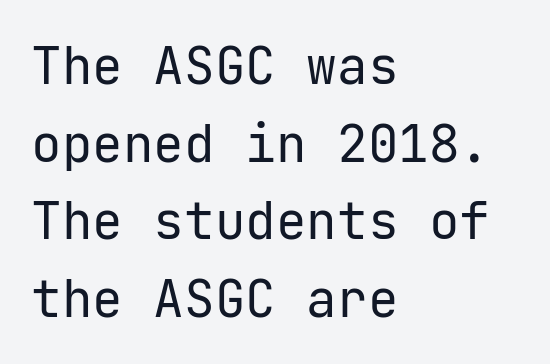
Ascenders rise straight up at ninety degrees. Weight: not bold — regular or lighter. One-word summary of the alignment: left. You could call the tracking neutral — neither tight nor loose. Words float on clear page, feet unadorned.
